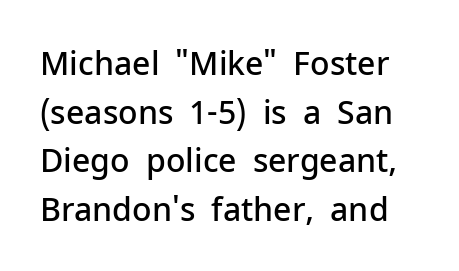
The image shows 32 px semibold sans-serif type, upright; set normal line spacing (1.52x), normal letter spacing, not underlined; low stroke contrast and a medium x-height.
